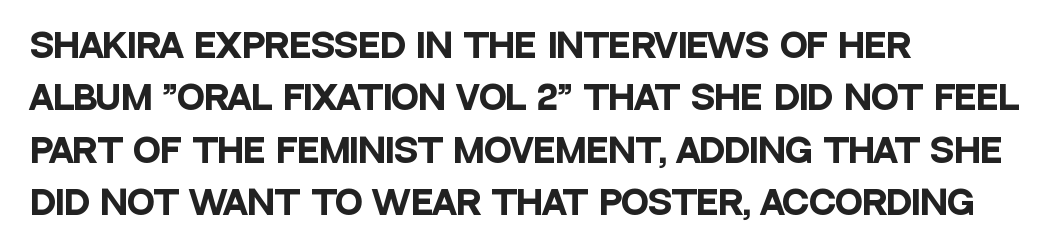
The letters stand straight up with perfectly vertical stems. Descenders are the only things crossing below the line. Leftover space on each line is placed entirely after the last word. Caption: standard tracking, unaltered. Summary of vertical rhythm: regular, with standard interline spacing. Set as a true bold cut, around the 700 mark.
